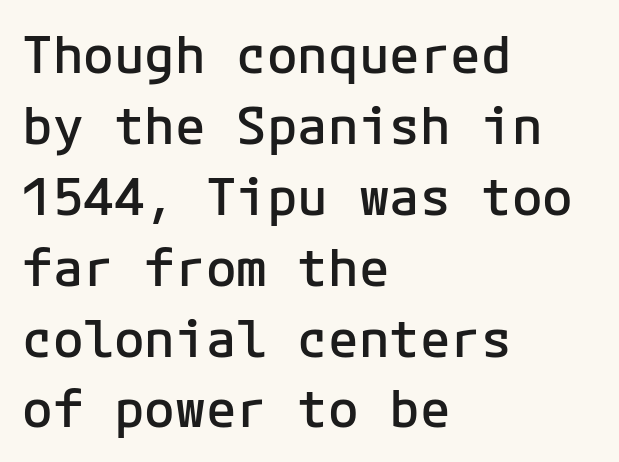
Q: Is the text bold? A: Semi-bold.
Q: Is the text italic (slanted)? A: No, it is upright.
Q: Is the typeface a serif or a sans-serif typeface? A: Sans-serif.
Q: Is the text underlined? A: No.
Q: How is the paragraph aligned? A: Left-aligned.
Q: Is the spacing between letters normal or unusually wide? A: Normal.
Q: Is the spacing between lines tight, normal or loose? A: Normal.
Q: Width (condensed, normal, or wide)? A: Normal.
Q: Stroke contrast? A: Low.
Q: x-height? A: Medium.
